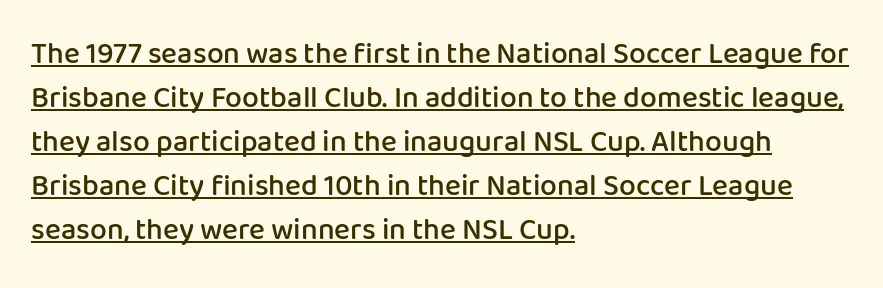
Q: Is the text bold? A: Semi-bold.
Q: Is the text italic (slanted)? A: No, it is upright.
Q: Is the typeface a serif or a sans-serif typeface? A: Sans-serif.
Q: Is the text underlined? A: Yes.
Q: How is the paragraph aligned? A: Left-aligned.
Q: Is the spacing between letters normal or unusually wide? A: Normal.
Q: Is the spacing between lines tight, normal or loose? A: Normal.
Q: Width (condensed, normal, or wide)? A: Normal.
Q: Stroke contrast? A: Low.
Q: x-height? A: Medium.
Q: Monospaced? A: No.
